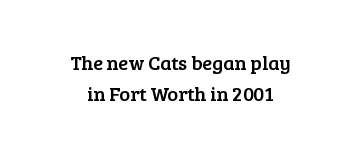
Q: Is the text italic (slanted)? A: No, it is upright.
Q: Is the text underlined? A: No.
Q: How is the paragraph aligned? A: Centered.
Q: Is the spacing between letters normal or unusually wide? A: Normal.
Q: Is the spacing between lines tight, normal or loose? A: Normal.
